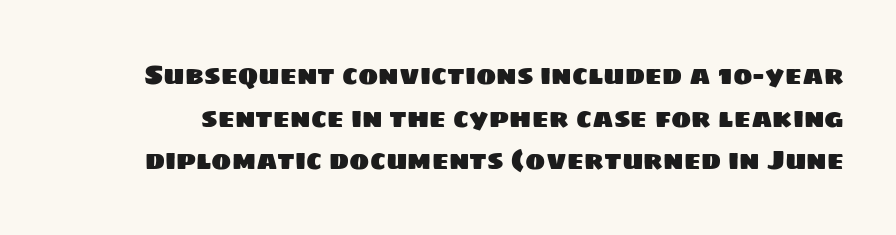
Q: Is the text underlined? A: No.
Q: Is the spacing between letters normal or unusually wide? A: Normal.
Q: Is the spacing between lines tight, normal or loose? A: Normal.
